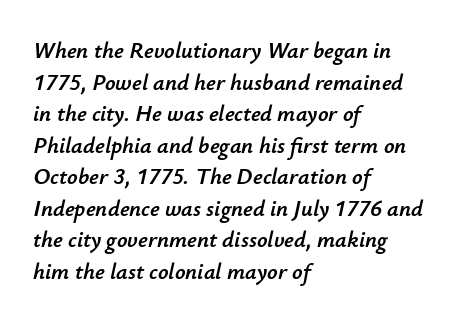
These lines keep a tight, regular rhythm from letter to letter. The lines are quadded left. Clear beneath every line of the passage. A typesetter would call this leading conventional body-copy spacing.
